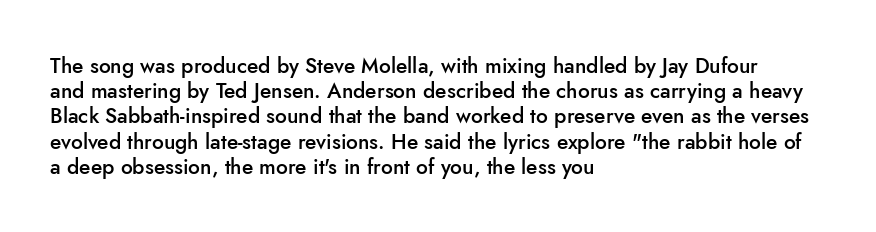
Stems and bowls a touch heavier than normal — semibold. This sample uses plain, unmodified letter spacing. The text block is weighted toward the left margin, trailing off unevenly rightward. Do the letters lean? They stand straight. Beneath every word, the page is bare.
